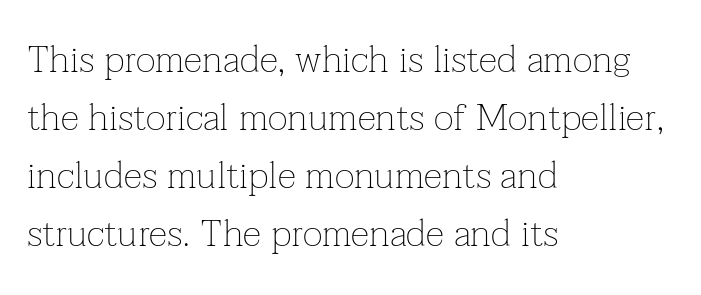
The image shows 38 px thin serif type, upright; set left-aligned, normal line spacing (1.53x), normal letter spacing, not underlined; low stroke contrast and a medium x-height.
